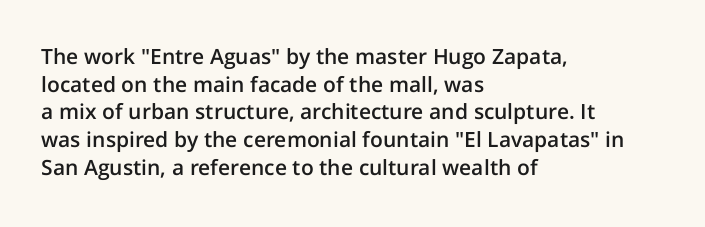
The image shows 21 px text type, upright; set left-aligned, normal line spacing (1.32x), normal letter spacing, not underlined.
